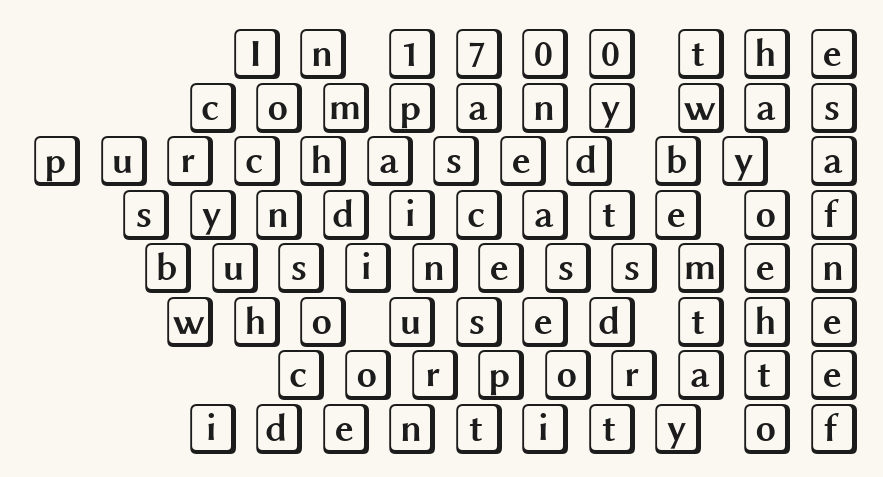
Q: Is the text italic (slanted)? A: No, it is upright.
Q: Is the text underlined? A: No.
Q: How is the paragraph aligned? A: Right-aligned.
Q: Is the spacing between lines tight, normal or loose? A: Tight.
Q: Width (condensed, normal, or wide)? A: Wide.
Q: x-height? A: Large.
